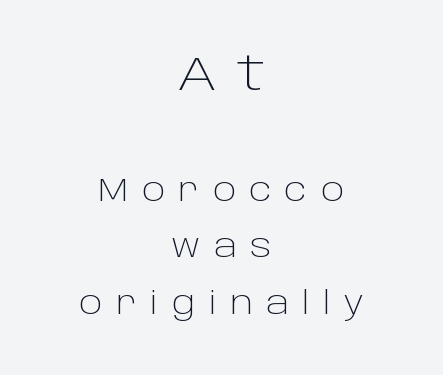
Q: Is the text bold? A: No.
Q: Is the text italic (slanted)? A: No, it is upright.
Q: Is the typeface a serif or a sans-serif typeface? A: Sans-serif.
Q: Is the text underlined? A: No.
Q: How is the paragraph aligned? A: Centered.
Q: Is the spacing between letters normal or unusually wide? A: Unusually wide.
Q: Which block of text is set in a larger size, the first (top) or the second (bottom)? A: The first (top) one.
Q: Width (condensed, normal, or wide)? A: Normal.
Q: Stroke contrast? A: Low.
Q: x-height? A: Large.
Q: Monospaced? A: No.
